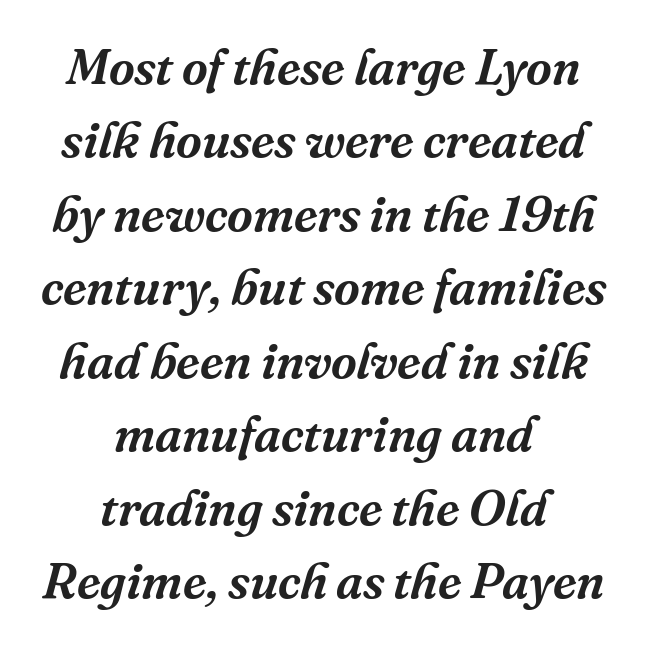
The image shows 50 px serif type, italic (leaning right); set centered, normal line spacing (1.47x), normal letter spacing, not underlined; medium stroke contrast and a medium x-height.
